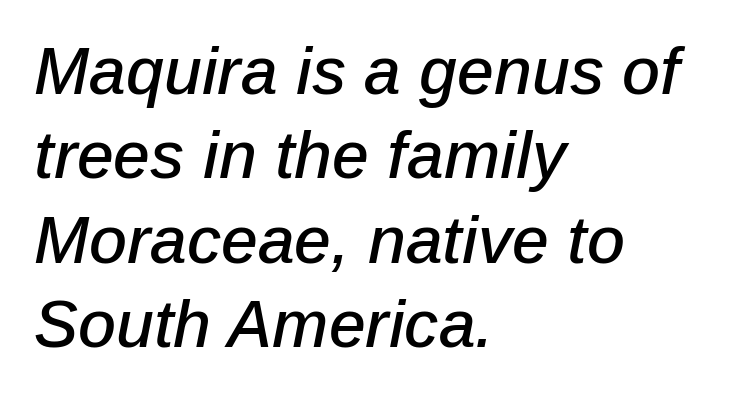
Q: Is the text italic (slanted)? A: Yes, it leans right by about 12 degrees.
Q: Is the text underlined? A: No.
Q: How is the paragraph aligned? A: Left-aligned.
Q: Is the spacing between letters normal or unusually wide? A: Normal.
Q: Is the spacing between lines tight, normal or loose? A: Normal.
Q: Width (condensed, normal, or wide)? A: Normal.
Q: Stroke contrast? A: Low.
Q: x-height? A: Medium.
Q: Monospaced? A: No.
